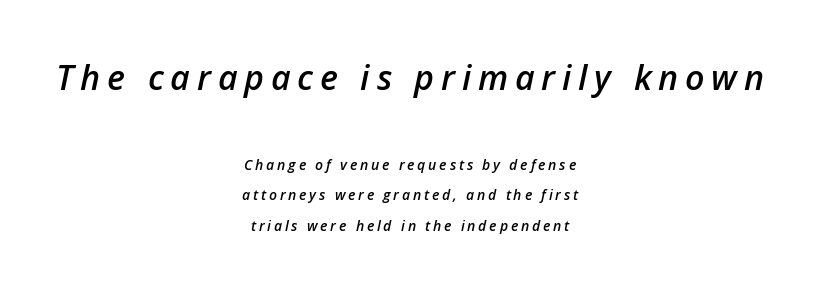
Q: Is the text bold? A: Semi-bold.
Q: Is the text italic (slanted)? A: Yes, it leans right by about 12 degrees.
Q: Is the text underlined? A: No.
Q: How is the paragraph aligned? A: Centered.
Q: Is the spacing between letters normal or unusually wide? A: Unusually wide.
Q: Is the spacing between lines tight, normal or loose? A: Loose.
Q: Which block of text is set in a larger size, the first (top) or the second (bottom)? A: The first (top) one.
Q: Width (condensed, normal, or wide)? A: Normal.
Q: Stroke contrast? A: Low.
Q: x-height? A: Medium.
Q: Monospaced? A: No.
